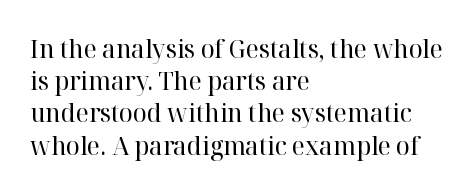
No letter is thick-stroked: the sample isn't bold. The lettering stays uniformly vertical, giving the passage a roman look. This sample uses plain, unmodified letter spacing. These lines stack with their left ends in a neat column. The gap between lines stays unmarked.
